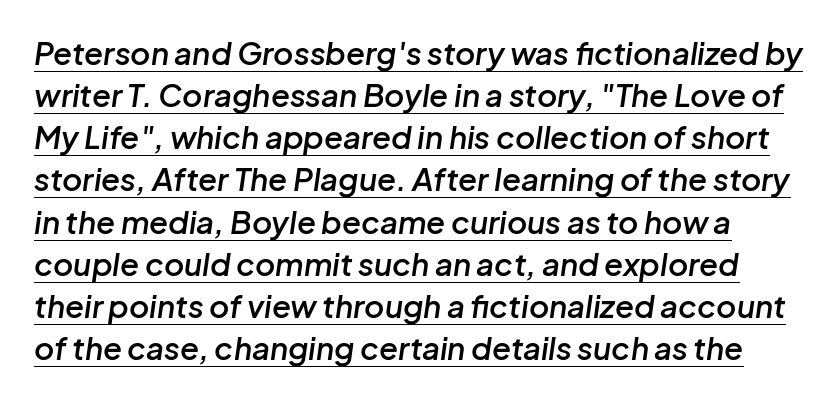
Q: Is the text bold? A: Semi-bold.
Q: Is the text italic (slanted)? A: Yes, it leans right by about 8 degrees.
Q: Is the text underlined? A: Yes.
Q: Is the spacing between letters normal or unusually wide? A: Normal.
Q: Is the spacing between lines tight, normal or loose? A: Normal.
Q: Width (condensed, normal, or wide)? A: Normal.
Q: Stroke contrast? A: Low.
Q: x-height? A: Medium.
Q: Monospaced? A: No.
